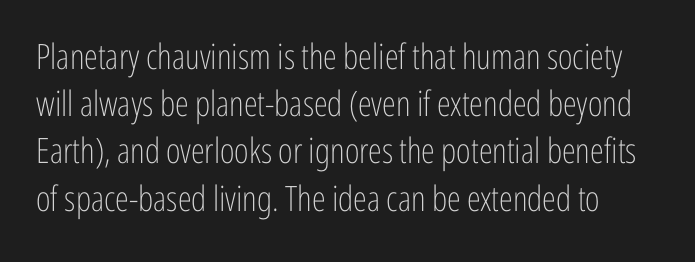
{"serif": "no", "italic": "no", "bold": "no", "weight": "light", "width": "condensed", "stroke_contrast": "low", "x_height": "medium", "monospaced": "no", "underline": "no", "line_spacing": "normal", "line_spacing_ratio": 1.35, "letter_spacing": "normal", "letter_spacing_em": 0.0, "glyph_px": 35}
